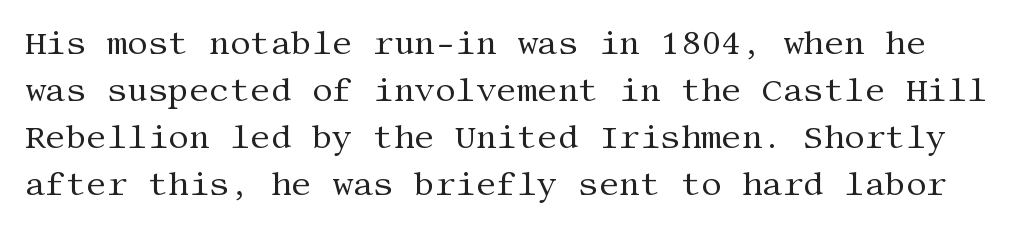
The image shows 32 px regular-weight serif type, upright; set normal line spacing (1.47x), normal letter spacing, not underlined; medium stroke contrast and a large x-height.
